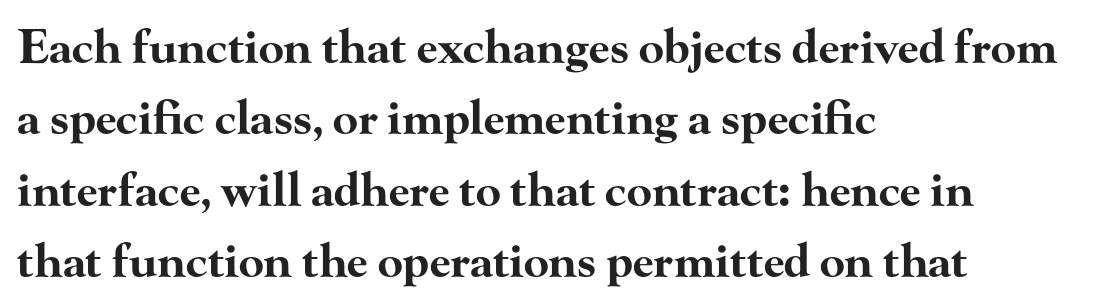
Q: Is the text bold? A: Yes.
Q: Is the text italic (slanted)? A: No, it is upright.
Q: Is the typeface a serif or a sans-serif typeface? A: Serif.
Q: Is the text underlined? A: No.
Q: How is the paragraph aligned? A: Left-aligned.
Q: Is the spacing between letters normal or unusually wide? A: Normal.
Q: Is the spacing between lines tight, normal or loose? A: Normal.
Q: Width (condensed, normal, or wide)? A: Wide.
Q: Stroke contrast? A: High.
Q: x-height? A: Small.
Q: Monospaced? A: No.
